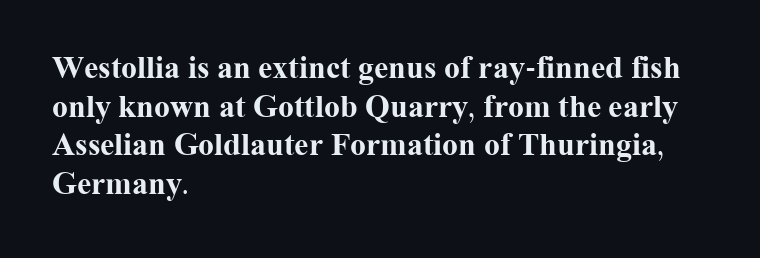
The image shows 32 px bold serif type, upright; set left-aligned, line spacing 1.21x, normal letter spacing, not underlined; medium stroke contrast and a medium x-height.
